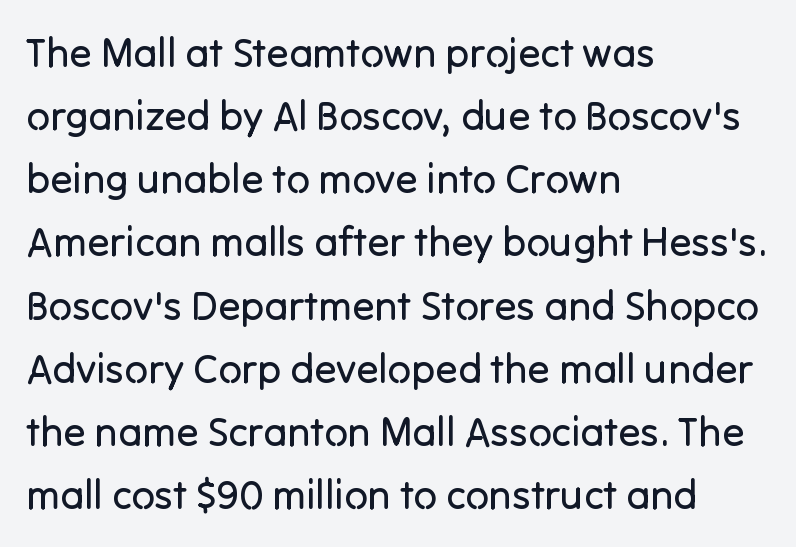
Q: Is the text bold? A: No.
Q: Is the text italic (slanted)? A: No, it is upright.
Q: Is the typeface a serif or a sans-serif typeface? A: Sans-serif.
Q: Is the text underlined? A: No.
Q: How is the paragraph aligned? A: Left-aligned.
Q: Is the spacing between letters normal or unusually wide? A: Normal.
Q: Is the spacing between lines tight, normal or loose? A: Normal.
Q: Width (condensed, normal, or wide)? A: Normal.
Q: Stroke contrast? A: Low.
Q: x-height? A: Medium.
Q: Monospaced? A: No.
